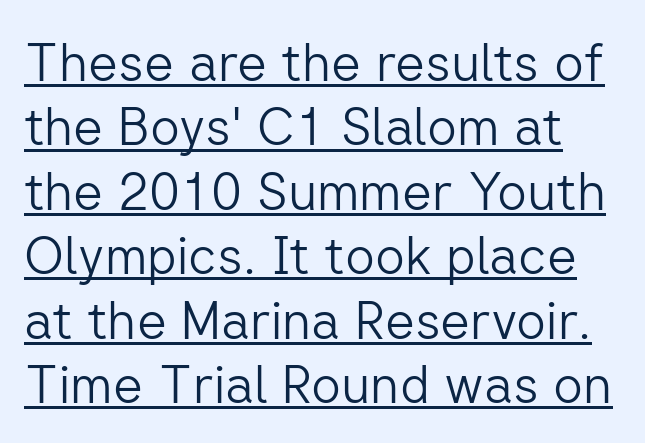
{"serif": "no", "italic": "no", "bold": "no", "weight": "light", "width": "normal", "stroke_contrast": "low", "x_height": "medium", "monospaced": "no", "underline": "yes", "line_spacing_ratio": 1.24, "letter_spacing": "normal", "letter_spacing_em": 0.0, "glyph_px": 52}
